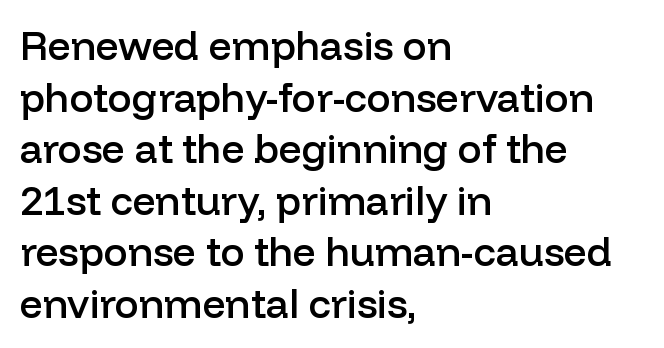
Q: Is the text bold? A: Semi-bold.
Q: Is the text italic (slanted)? A: No, it is upright.
Q: Is the typeface a serif or a sans-serif typeface? A: Sans-serif.
Q: Is the text underlined? A: No.
Q: How is the paragraph aligned? A: Left-aligned.
Q: Is the spacing between letters normal or unusually wide? A: Normal.
Q: Is the spacing between lines tight, normal or loose? A: Normal.
Q: Width (condensed, normal, or wide)? A: Normal.
Q: Stroke contrast? A: Low.
Q: x-height? A: Medium.
Q: Monospaced? A: No.
